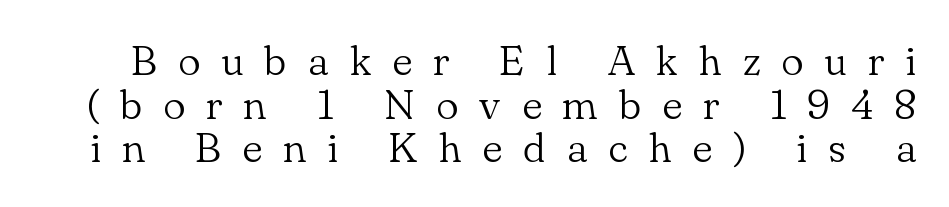
The image shows 42 px light serif type, upright; set tight line spacing (1.04x), unusually wide letter spacing (+0.5 em), not underlined; low stroke contrast and a small x-height.
